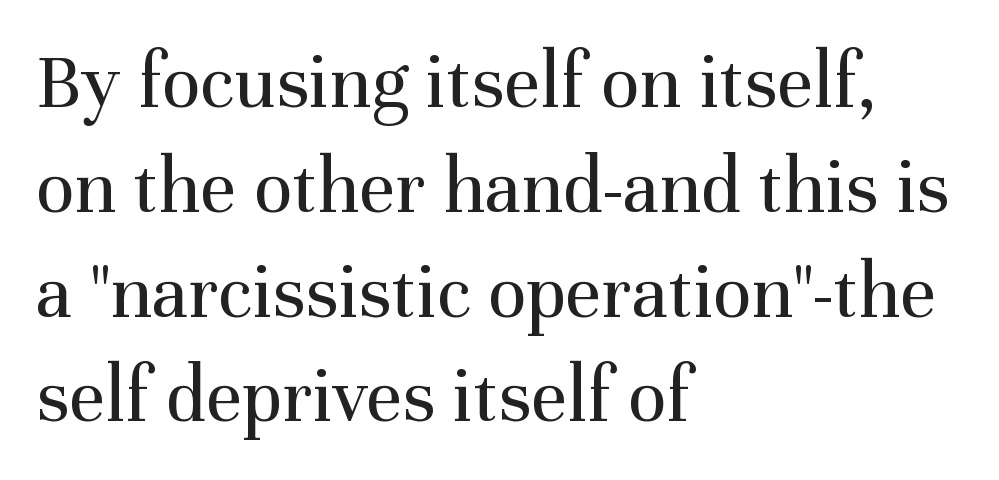
The image shows 80 px regular-weight serif type, upright; set left-aligned, normal line spacing (1.31x), normal letter spacing, not underlined; medium stroke contrast and a medium x-height.
